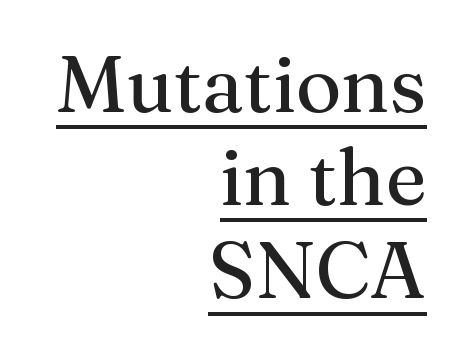
Q: Is the text bold? A: No.
Q: Is the text italic (slanted)? A: No, it is upright.
Q: Is the typeface a serif or a sans-serif typeface? A: Serif.
Q: Is the text underlined? A: Yes.
Q: How is the paragraph aligned? A: Right-aligned.
Q: Is the spacing between letters normal or unusually wide? A: Normal.
Q: Width (condensed, normal, or wide)? A: Normal.
Q: Stroke contrast? A: Medium.
Q: x-height? A: Medium.
Q: Monospaced? A: No.
